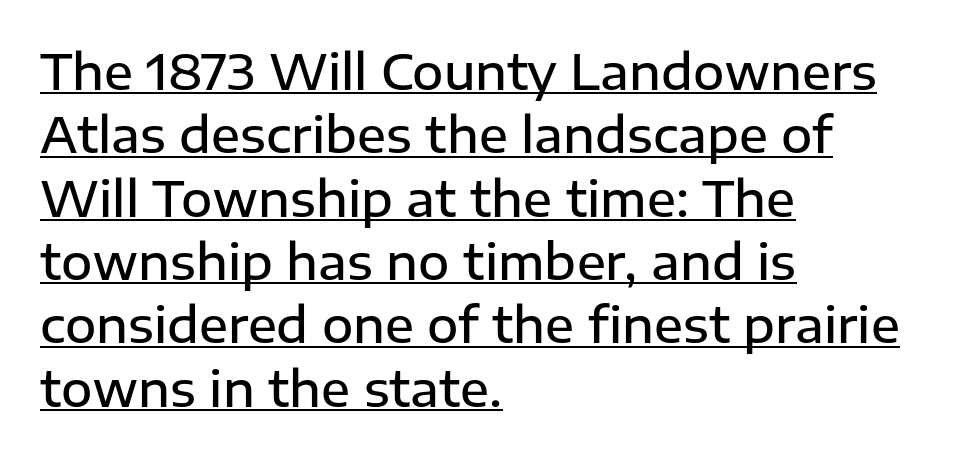
{"serif": "no", "italic": "no", "bold": "semi", "weight": "semibold", "width": "normal", "stroke_contrast": "low", "x_height": "medium", "monospaced": "no", "underline": "yes", "align": "left", "line_spacing": "normal", "line_spacing_ratio": 1.32, "letter_spacing": "normal", "letter_spacing_em": 0.0, "glyph_px": 48}
